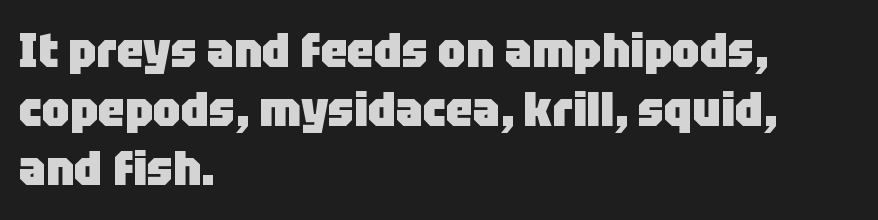
Q: Is the text bold? A: Yes.
Q: Is the text italic (slanted)? A: No, it is upright.
Q: Is the typeface a serif or a sans-serif typeface? A: Sans-serif.
Q: Is the text underlined? A: No.
Q: How is the paragraph aligned? A: Left-aligned.
Q: Is the spacing between letters normal or unusually wide? A: Normal.
Q: Width (condensed, normal, or wide)? A: Normal.
Q: Stroke contrast? A: Low.
Q: x-height? A: Large.
Q: Monospaced? A: No.
